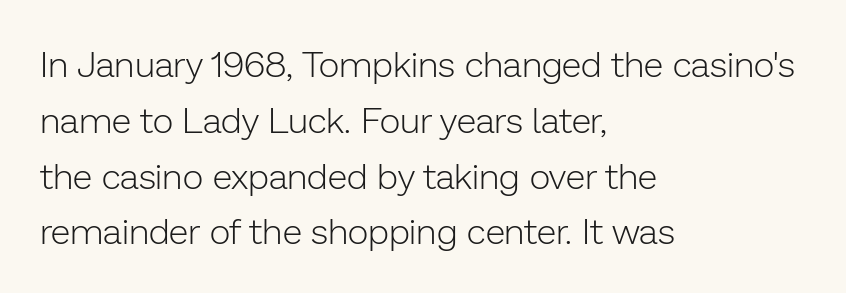
Q: Is the text bold? A: No.
Q: Is the text italic (slanted)? A: No, it is upright.
Q: Is the typeface a serif or a sans-serif typeface? A: Sans-serif.
Q: Is the text underlined? A: No.
Q: How is the paragraph aligned? A: Left-aligned.
Q: Is the spacing between letters normal or unusually wide? A: Normal.
Q: Is the spacing between lines tight, normal or loose? A: Normal.
Q: Width (condensed, normal, or wide)? A: Normal.
Q: Stroke contrast? A: Low.
Q: x-height? A: Medium.
Q: Monospaced? A: No.
